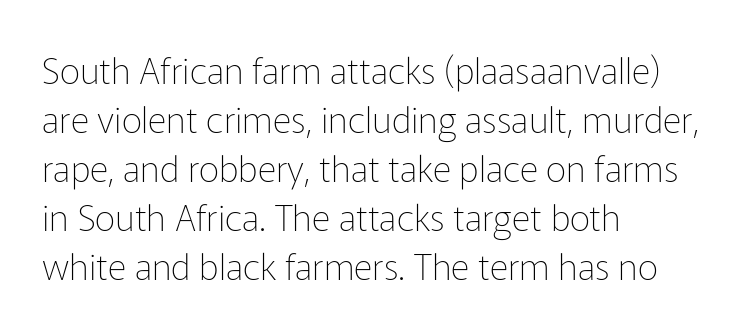
The image shows 36 px thin sans-serif type, upright; set left-aligned, normal line spacing (1.36x), normal letter spacing, not underlined; low stroke contrast and a medium x-height.
